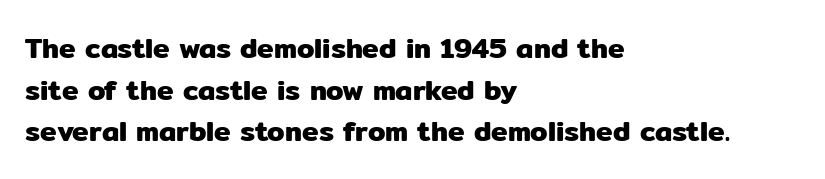
Do the letters lean? They stand straight. The space between consecutive lines is moderate. The letterforms sit shoulder to shoulder at normal distance. These lines are rendered in a variable-pitch font. Bare-footed words on every line.
